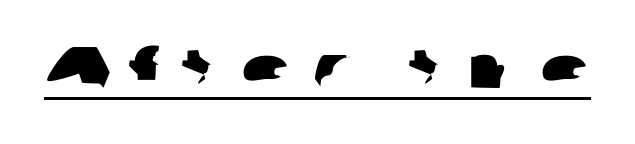
Every word sits above its own underline. Caption: expanded tracking, letters set apart. In terms of letterform style, serifs are entirely absent. Note the varied advance widths — an 'i' is clearly narrower than an 'm'.
